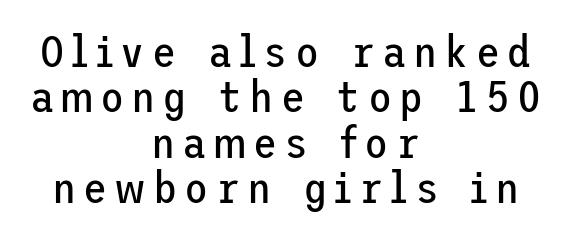
{"serif": "no", "italic": "no", "bold": "no", "weight": "regular", "width": "normal", "stroke_contrast": "low", "x_height": "medium", "underline": "no", "align": "center", "line_spacing": "tight", "line_spacing_ratio": 1.03, "glyph_px": 44}
